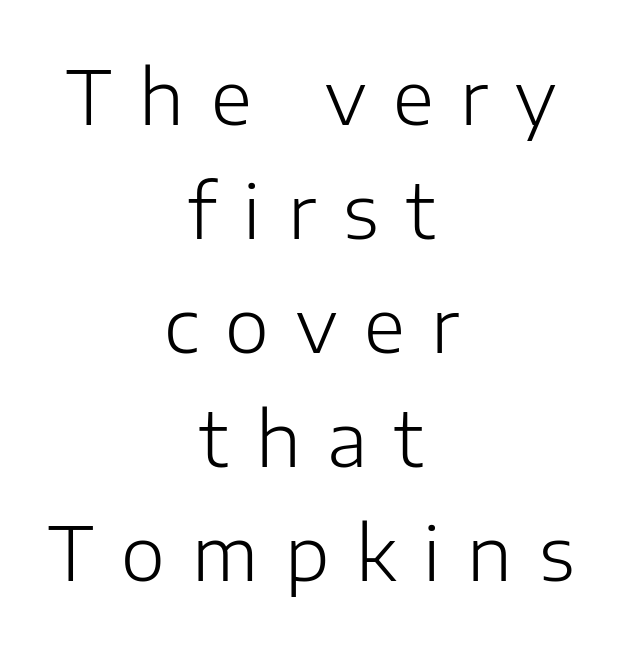
{"serif": "no", "italic": "no", "bold": "no", "weight": "light", "width": "normal", "stroke_contrast": "low", "x_height": "medium", "monospaced": "no", "underline": "no", "align": "center", "line_spacing": "normal", "line_spacing_ratio": 1.52, "letter_spacing": "wide", "letter_spacing_em": 0.36, "glyph_px": 75}
